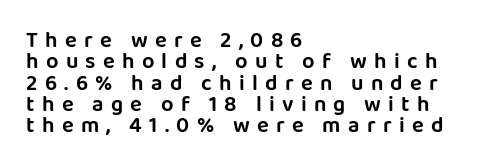
Horizontal bands of white between lines are thin slivers. Layout note: lines flush left. You could only call the tracking loose — the letters float apart. The foot of each line stays bare and open.
